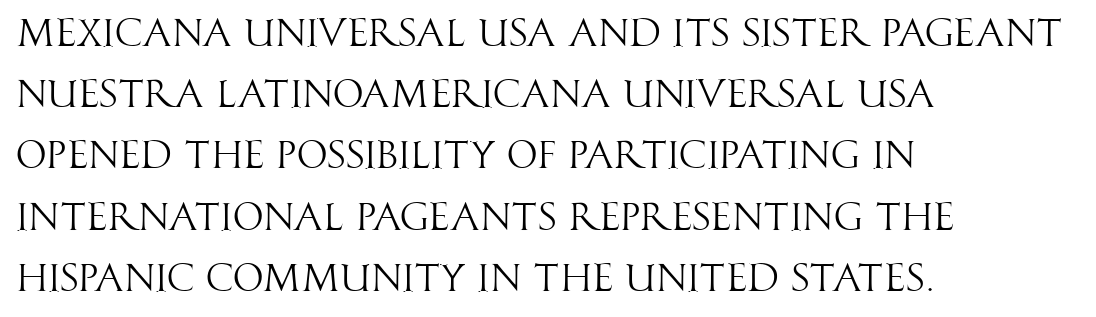
Vertically, the passage feels balanced, rows spaced as you'd expect. The passage shown has conventional tracking throughout. Looks like regular typesetting: each glyph gets only the width it needs. What kind of face is this? One without serifs — a sans. Ordinary non-slanted type is in use. Type without underlining.
